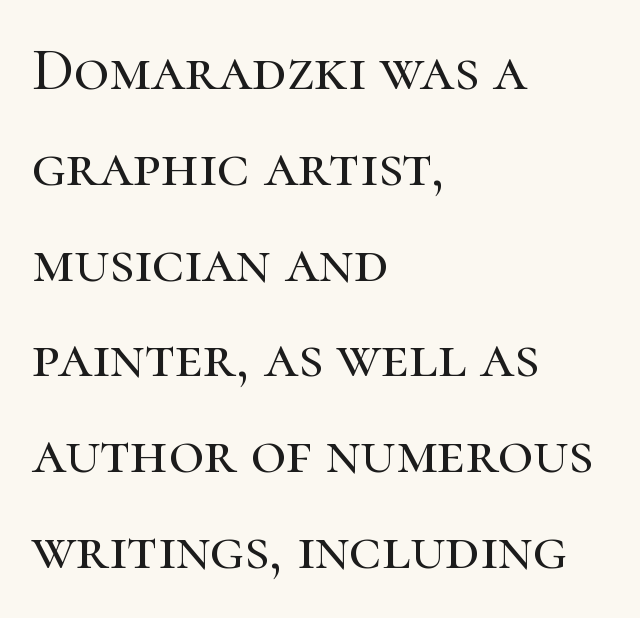
{"serif": "yes", "italic": "no", "width": "normal", "stroke_contrast": "high", "x_height": "medium", "monospaced": "no", "underline": "no", "align": "left", "line_spacing": "normal", "line_spacing_ratio": 1.57, "letter_spacing": "normal", "letter_spacing_em": 0.0, "glyph_px": 61}
